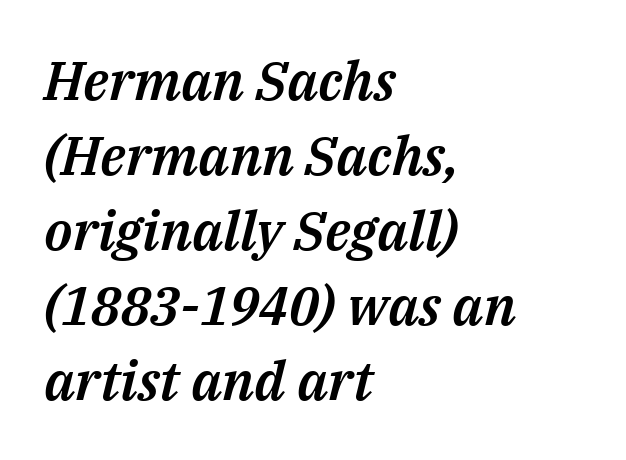
The image shows 54 px text type, italic (leaning right); set left-aligned, normal line spacing (1.39x), normal letter spacing, not underlined; medium stroke contrast and a medium x-height.
